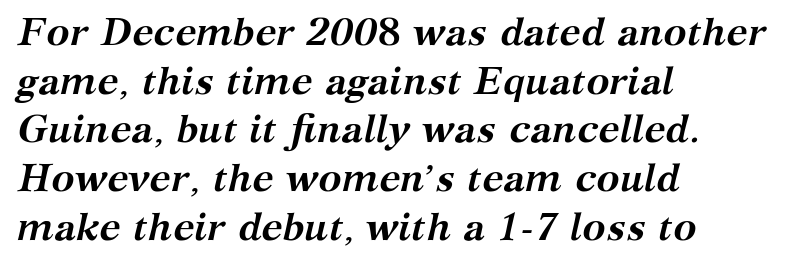
Does the leading feel generous? No, just average. Every character sits at an angle, as italics do. Compared with typical body copy, the letter spacing here is the same. Reading down the block, your eye returns to a fixed left position each line. Emphasis by weight is at full strength: bold. The words here are not underlined.
